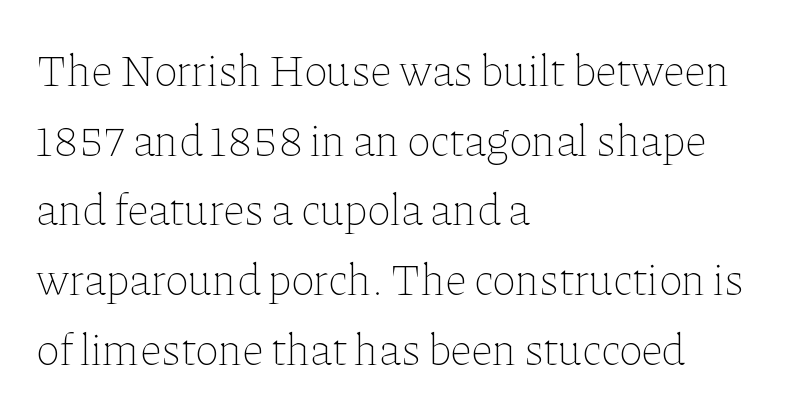
The image shows 45 px thin type, upright; set left-aligned, normal line spacing (1.55x), normal letter spacing, not underlined; low stroke contrast and a medium x-height.
